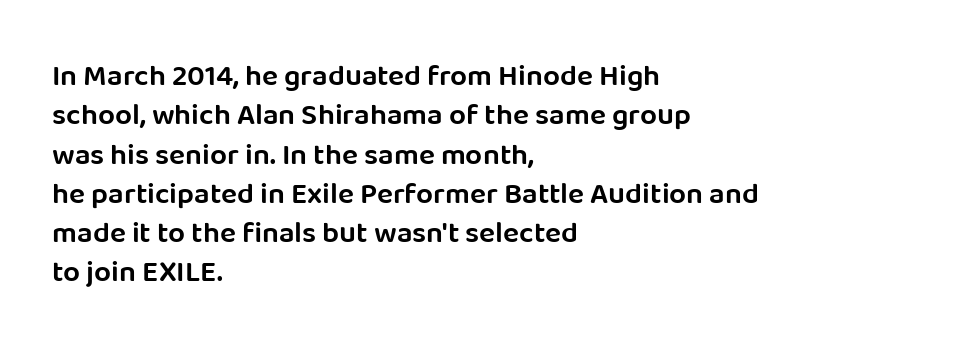
Descenders are the only things crossing below the line. The block of text has a typical density, with ordinary space between rows. Standard letterfit; no display-style spreading of the glyphs. Is this a fixed-width face? No — the glyphs have proportional, varying widths. Each letter's strokes conclude bluntly, with no projecting serifs.
